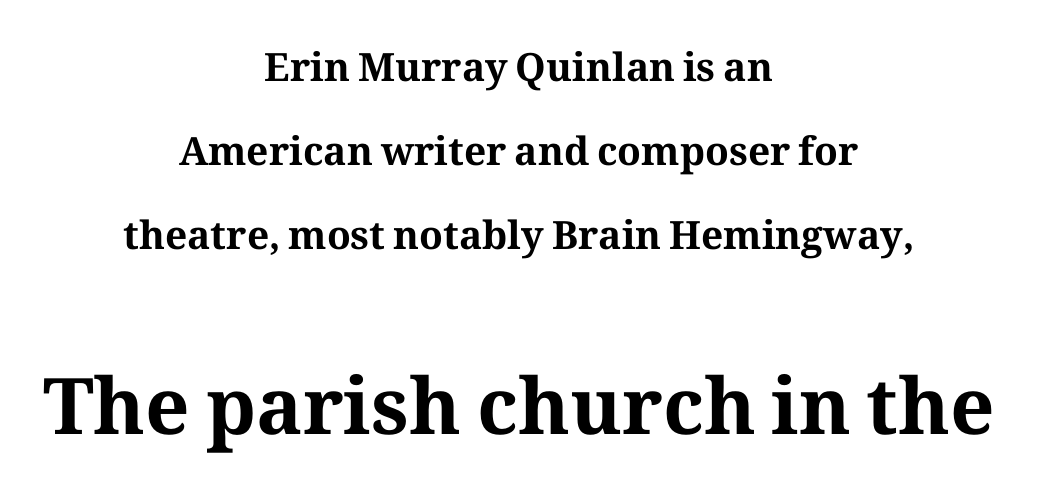
{"serif": "yes", "italic": "no", "bold": "yes", "weight": "bold", "width": "normal", "stroke_contrast": "medium", "x_height": "medium", "monospaced": "no", "underline": "no", "align": "center", "line_spacing": "loose", "line_spacing_ratio": 2.15, "letter_spacing": "normal", "letter_spacing_em": 0.0, "larger_block": "second", "size_ratio": 2.0, "glyph_px": 78}
